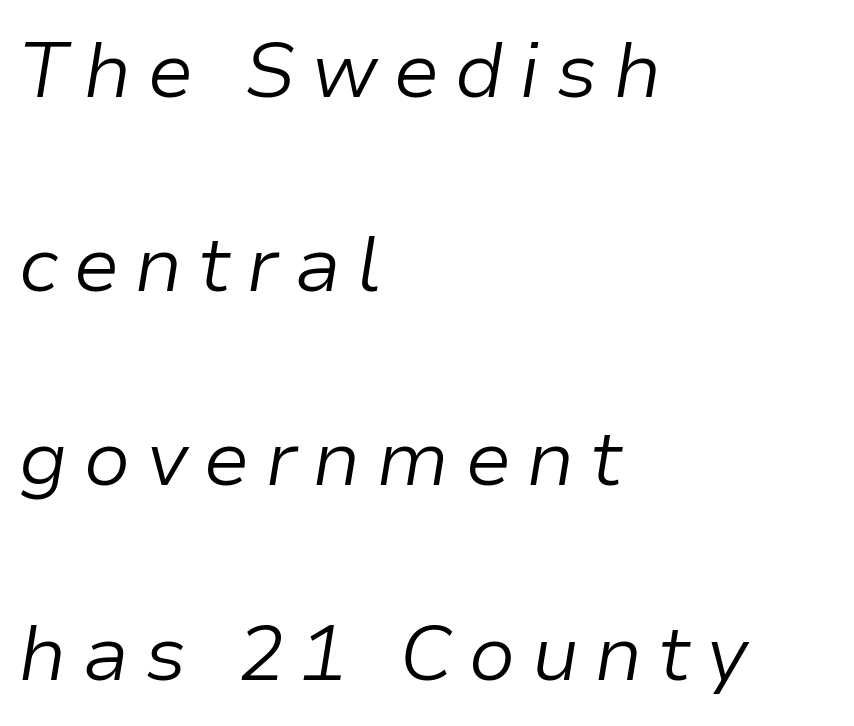
Q: Is the text bold? A: No.
Q: Is the text italic (slanted)? A: Yes, it leans right by about 9 degrees.
Q: Is the text underlined? A: No.
Q: How is the paragraph aligned? A: Left-aligned.
Q: Is the spacing between lines tight, normal or loose? A: Loose.
Q: Width (condensed, normal, or wide)? A: Normal.
Q: Stroke contrast? A: Low.
Q: x-height? A: Medium.
Q: Monospaced? A: No.
